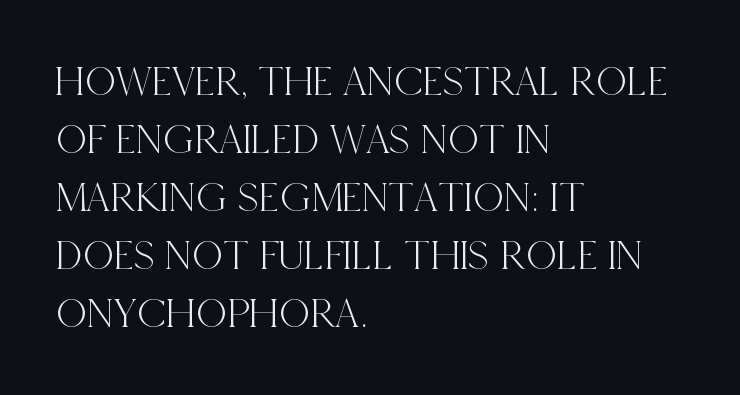
Q: Is the text italic (slanted)? A: No, it is upright.
Q: Is the typeface a serif or a sans-serif typeface? A: Serif.
Q: Is the text underlined? A: No.
Q: How is the paragraph aligned? A: Left-aligned.
Q: Is the spacing between letters normal or unusually wide? A: Normal.
Q: Is the spacing between lines tight, normal or loose? A: Normal.
Q: Width (condensed, normal, or wide)? A: Condensed.
Q: x-height? A: Large.
Q: Monospaced? A: No.
